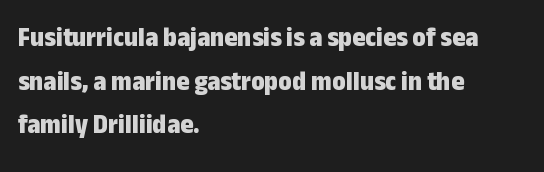
The image shows 28 px bold, condensed sans-serif type, upright; set left-aligned, normal line spacing (1.56x), normal letter spacing, not underlined; low stroke contrast and a medium x-height.
